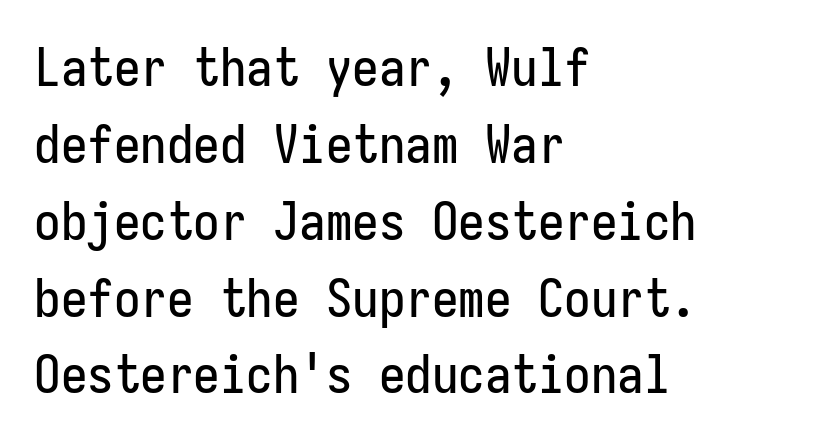
{"serif": "no", "italic": "no", "width": "condensed", "stroke_contrast": "low", "x_height": "medium", "underline": "no", "align": "left", "line_spacing": "normal", "line_spacing_ratio": 1.45, "letter_spacing": "normal", "letter_spacing_em": 0.0, "glyph_px": 53}
